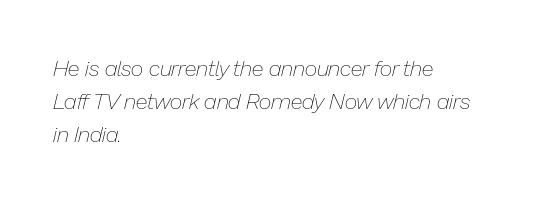
Q: Is the text bold? A: No.
Q: Is the text italic (slanted)? A: Yes, it leans right by about 13 degrees.
Q: Is the text underlined? A: No.
Q: How is the paragraph aligned? A: Left-aligned.
Q: Is the spacing between letters normal or unusually wide? A: Normal.
Q: Is the spacing between lines tight, normal or loose? A: Normal.
